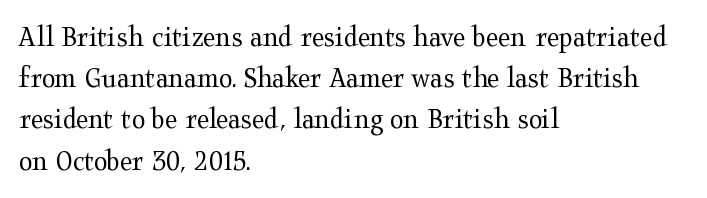
A bare baseline throughout the passage. Does the leading feel generous? No, just average. Horizontal alignment here is leftward, the default for most running prose. The letters stand straight up with perfectly vertical stems. Each letter keeps its own natural width here, so spacing adapts to shape. Classification — serif.
